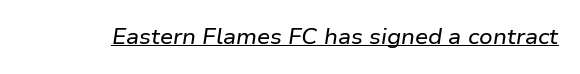
Decoration check: the copy is underlined. The type is set solid horizontally, with unmodified tracking. Italic: yes, the glyphs are oblique.
